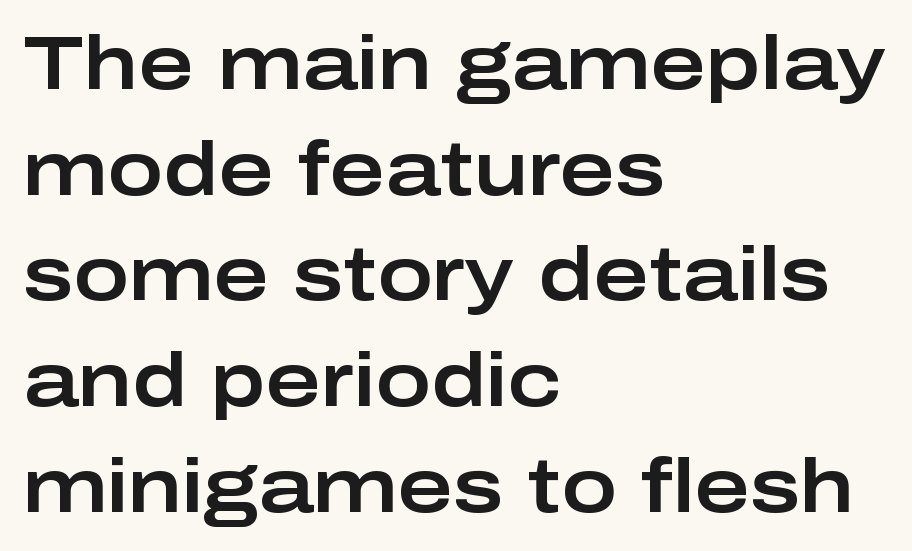
The image shows 75 px wide sans-serif type, upright; set left-aligned, normal line spacing (1.41x), normal letter spacing, not underlined; low stroke contrast and a medium x-height.
